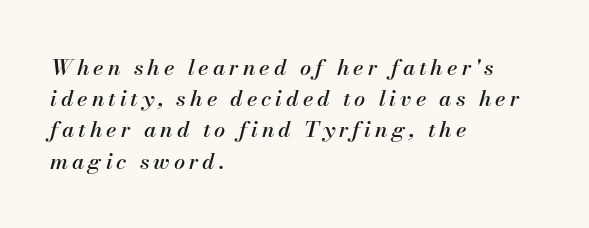
Q: Is the text italic (slanted)? A: Yes, it leans right by about 13 degrees.
Q: Is the text underlined? A: No.
Q: How is the paragraph aligned? A: Left-aligned.
Q: Is the spacing between lines tight, normal or loose? A: Normal.
